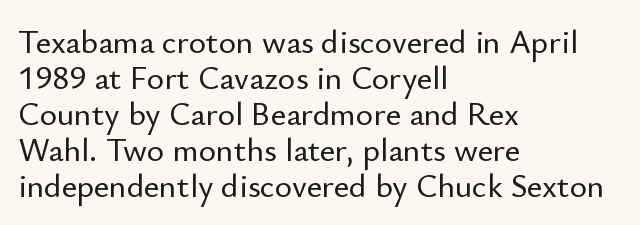
{"serif": "no", "italic": "no", "width": "normal", "stroke_contrast": "low", "x_height": "small", "monospaced": "no", "underline": "no", "align": "left", "line_spacing": "tight", "line_spacing_ratio": 1.09, "letter_spacing": "normal", "letter_spacing_em": 0.0, "glyph_px": 33}
